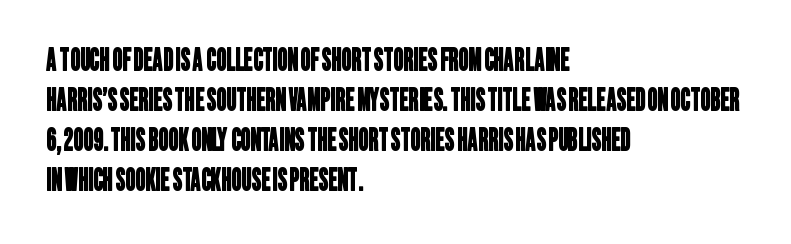
Q: Is the typeface a serif or a sans-serif typeface? A: Sans-serif.
Q: Is the text underlined? A: No.
Q: How is the paragraph aligned? A: Left-aligned.
Q: Is the spacing between letters normal or unusually wide? A: Normal.
Q: Is the spacing between lines tight, normal or loose? A: Normal.
Q: Width (condensed, normal, or wide)? A: Condensed.
Q: Stroke contrast? A: Low.
Q: x-height? A: Large.
Q: Monospaced? A: No.
